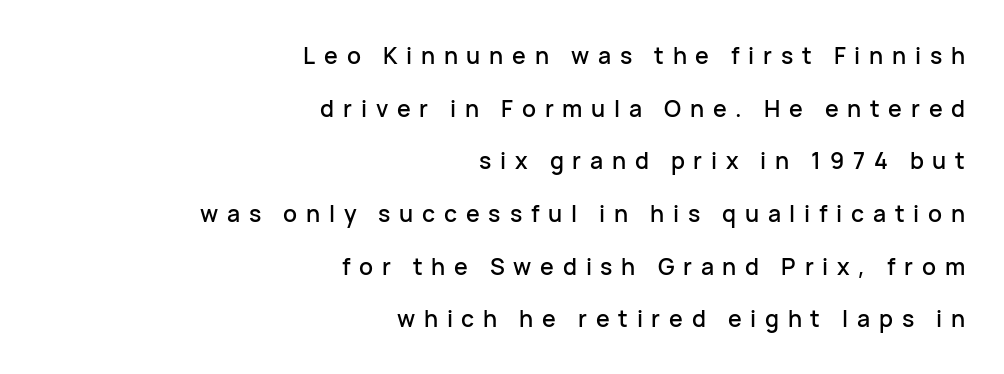
The image shows 23 px text type, upright; set right-aligned, loose line spacing (2.29x), unusually wide letter spacing (+0.38 em), not underlined.
